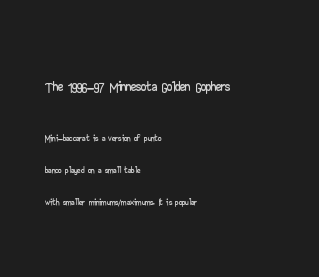
{"italic": "no", "underline": "no", "align": "left", "line_spacing": "loose", "line_spacing_ratio": 2.28, "letter_spacing": "normal", "letter_spacing_em": 0.0, "larger_block": "first", "size_ratio": 1.5, "glyph_px": 21}
